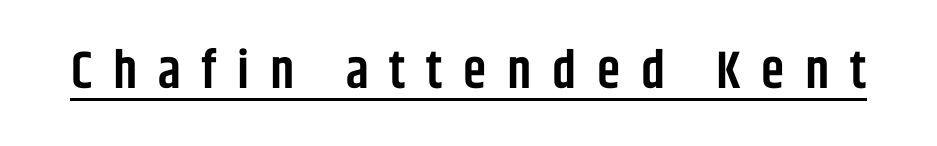
The line texture is sparse and dotted thanks to wide tracking. Notice the strokes are somewhat thickened but not fully heavy: this is a semibold. Upright lettering throughout. Examine the stroke ends and you'll find no serifs. Each letter keeps its own natural width here, so spacing adapts to shape.
